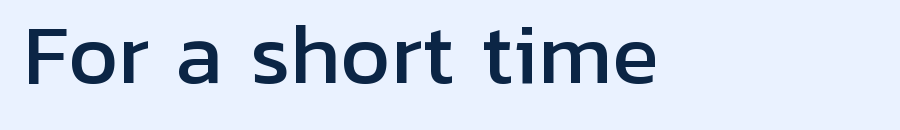
Typeset ragged right — the left edge is the straight one. Note the varied advance widths — an 'i' is clearly narrower than an 'm'. How are the letters spaced? Ordinarily, with no added tracking. The font's upright variant was chosen for this text. To sum up the face: it is a sans, with no serifs.
